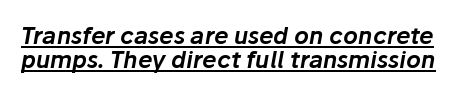
Default kerning and tracking; the words read as compact shapes. Decoration check: the copy is underlined. Every character sits at an angle, as italics do. This block would grow much taller if given ordinary leading; it's compressed now.
